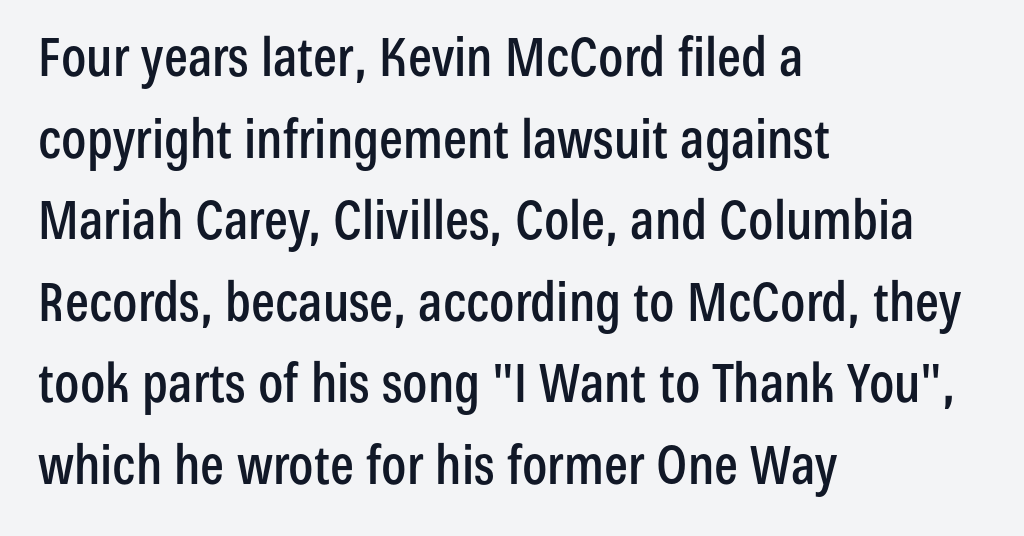
Notice how descenders clear the ascenders below comfortably — that's standard leading. Does the lettering tilt? It doesn't — this is upright. Spacing between characters is what you'd get straight out of the box. Compared with a centered layout, this one pins lines to the left instead.
